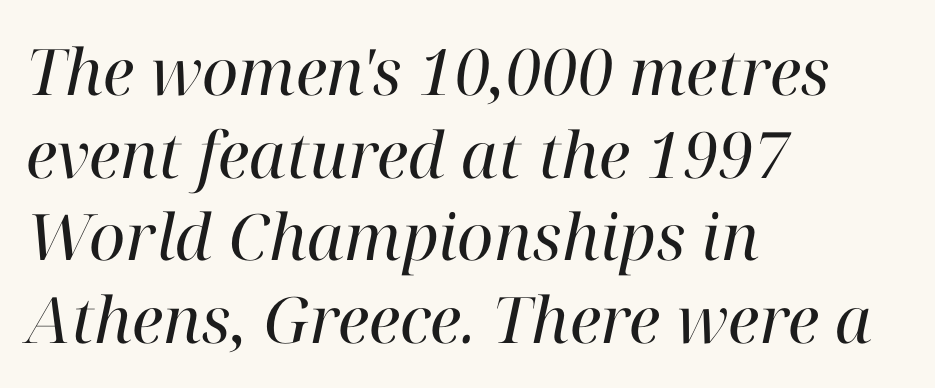
{"serif": "yes", "italic": "yes", "lean": "right", "slant_degrees": 12, "bold": "no", "weight": "regular", "width": "normal", "stroke_contrast": "high", "x_height": "medium", "monospaced": "no", "underline": "no", "align": "left", "line_spacing": "normal", "line_spacing_ratio": 1.29, "letter_spacing": "normal", "letter_spacing_em": 0.0, "glyph_px": 64}
